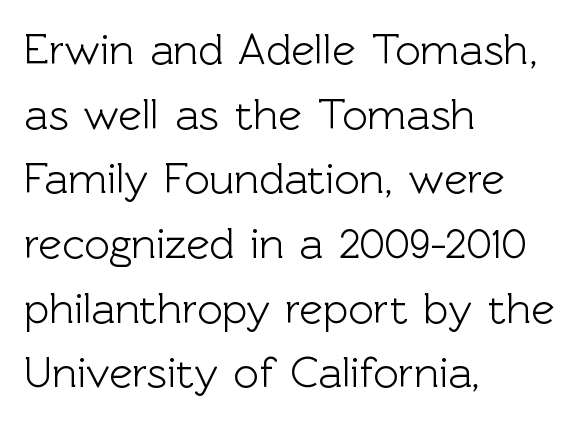
{"serif": "no", "italic": "no", "width": "normal", "x_height": "medium", "monospaced": "no", "underline": "no", "align": "left", "line_spacing": "normal", "line_spacing_ratio": 1.47, "letter_spacing": "normal", "letter_spacing_em": 0.0, "glyph_px": 44}
